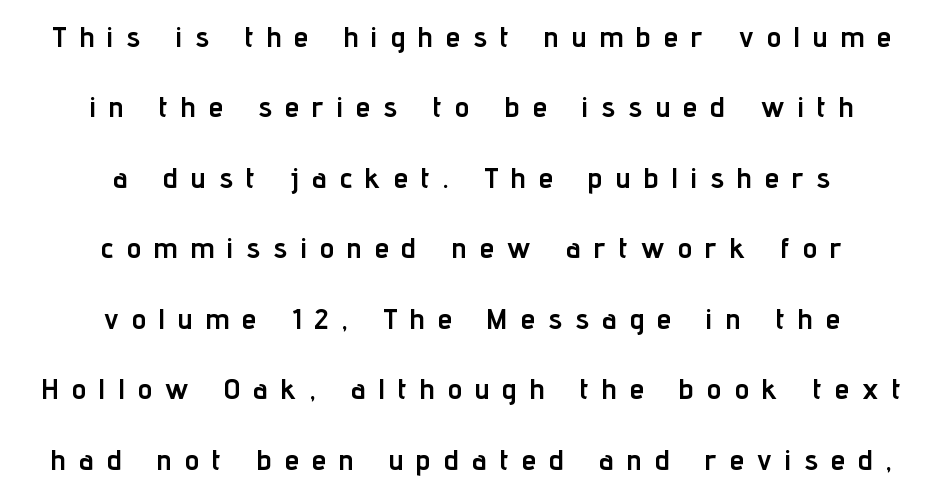
The passage shown is emphatically bold. Characters remain perfectly vertical along every line. Short note: letters widely spaced. Horizontal bands of white between lines are thick stripes. Each letter's strokes conclude bluntly, with no projecting serifs.
